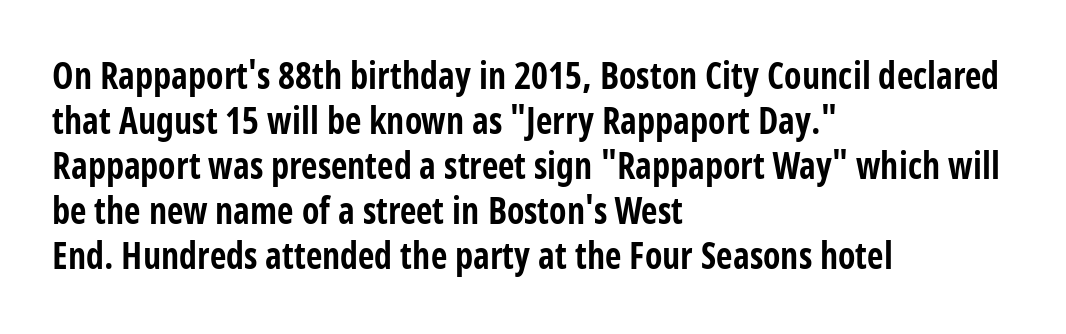
Q: Is the text bold? A: Yes.
Q: Is the text italic (slanted)? A: No, it is upright.
Q: Is the typeface a serif or a sans-serif typeface? A: Sans-serif.
Q: Is the text underlined? A: No.
Q: How is the paragraph aligned? A: Left-aligned.
Q: Is the spacing between letters normal or unusually wide? A: Normal.
Q: Is the spacing between lines tight, normal or loose? A: Normal.
Q: Width (condensed, normal, or wide)? A: Condensed.
Q: Stroke contrast? A: Low.
Q: x-height? A: Large.
Q: Monospaced? A: No.
